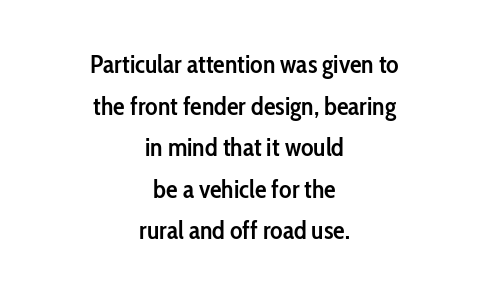
Q: Is the text bold? A: Semi-bold.
Q: Is the text italic (slanted)? A: No, it is upright.
Q: Is the text underlined? A: No.
Q: How is the paragraph aligned? A: Centered.
Q: Is the spacing between letters normal or unusually wide? A: Normal.
Q: Is the spacing between lines tight, normal or loose? A: Normal.
